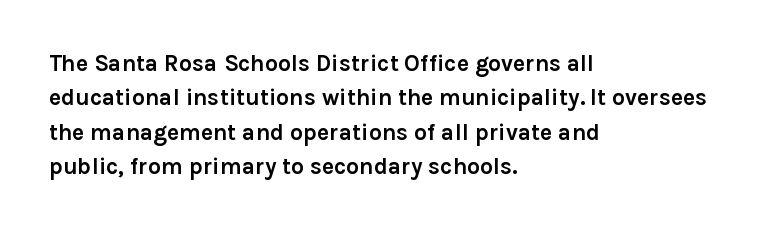
The image shows 23 px bold type, upright; set left-aligned, normal line spacing (1.49x), normal letter spacing, not underlined.
